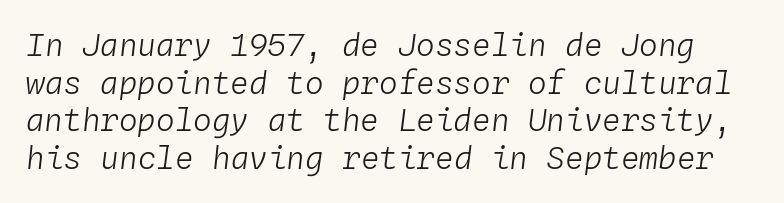
{"italic": "yes", "lean": "right", "slant_degrees": 4, "bold": "no", "weight": "light", "width": "normal", "stroke_contrast": "low", "x_height": "medium", "monospaced": "yes", "underline": "no", "line_spacing_ratio": 1.21, "letter_spacing": "normal", "letter_spacing_em": 0.0, "glyph_px": 31}
